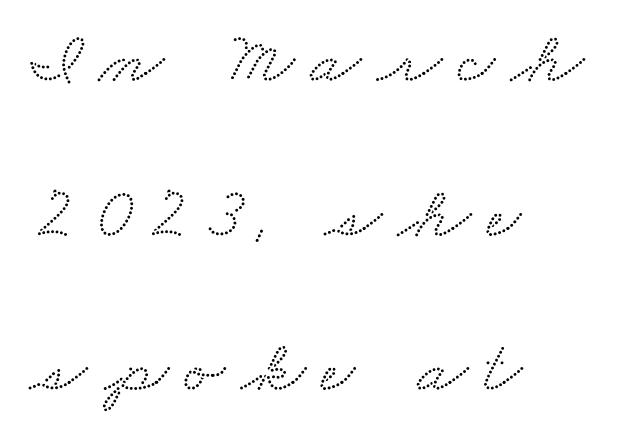
Q: Is the typeface a serif or a sans-serif typeface? A: Serif.
Q: Is the text underlined? A: No.
Q: How is the paragraph aligned? A: Left-aligned.
Q: Is the spacing between letters normal or unusually wide? A: Unusually wide.
Q: Is the spacing between lines tight, normal or loose? A: Loose.
Q: Width (condensed, normal, or wide)? A: Wide.
Q: Stroke contrast? A: Medium.
Q: x-height? A: Small.
Q: Monospaced? A: No.
